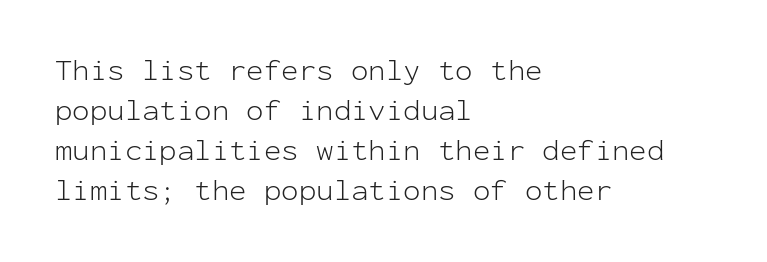
{"serif": "no", "italic": "no", "bold": "no", "weight": "light", "width": "normal", "stroke_contrast": "low", "x_height": "medium", "monospaced": "yes", "underline": "no", "align": "left", "line_spacing": "normal", "line_spacing_ratio": 1.38, "letter_spacing": "normal", "letter_spacing_em": 0.0, "glyph_px": 29}
